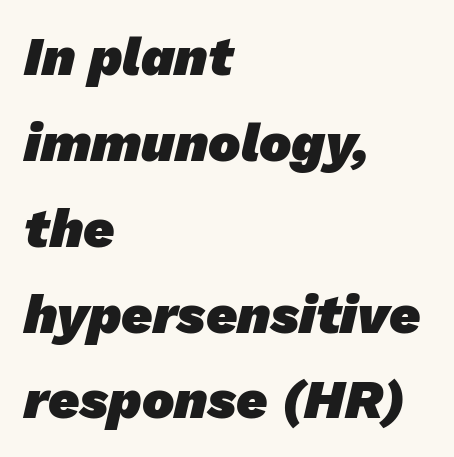
The image shows 54 px heavy sans-serif type; set left-aligned, normal line spacing (1.59x), normal letter spacing, not underlined; low stroke contrast and a medium x-height.
